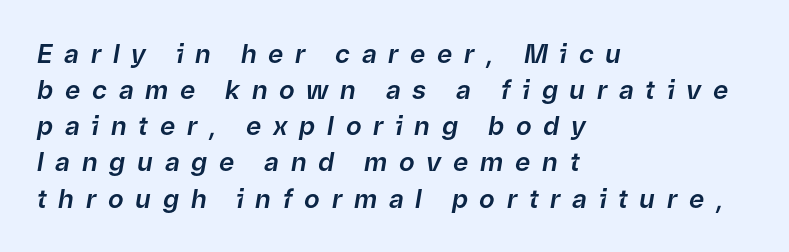
The words here are not underlined. The rendering uses a moderate line-height, typical for paragraphs. Slant detected: the letters are inclined. Substantial extra tracking has been applied to these lines. This sample is left-justified, so line endings fall wherever the words run out.
